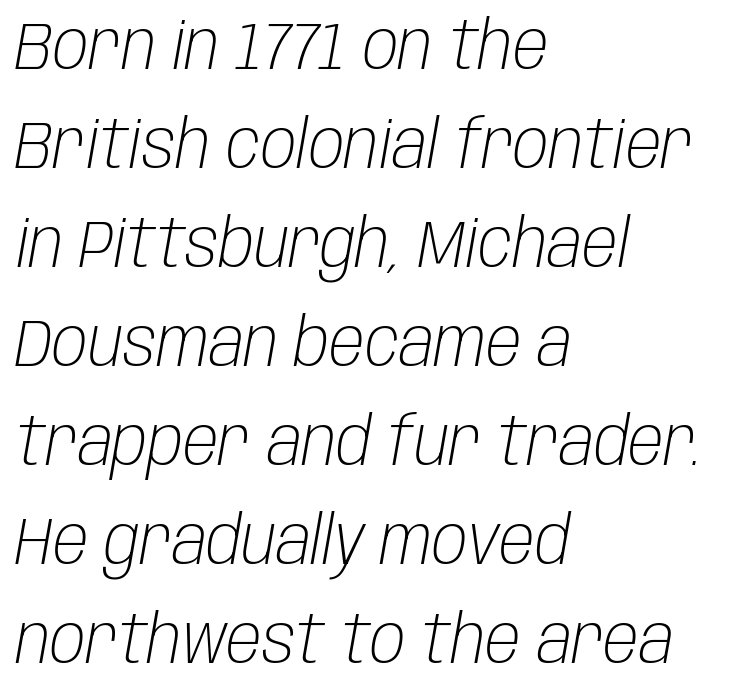
Q: Is the text bold? A: No.
Q: Is the text italic (slanted)? A: Yes, it leans right by about 10 degrees.
Q: Is the text underlined? A: No.
Q: How is the paragraph aligned? A: Left-aligned.
Q: Is the spacing between letters normal or unusually wide? A: Normal.
Q: Is the spacing between lines tight, normal or loose? A: Normal.
Q: Width (condensed, normal, or wide)? A: Condensed.
Q: Stroke contrast? A: Low.
Q: x-height? A: Large.
Q: Monospaced? A: No.
